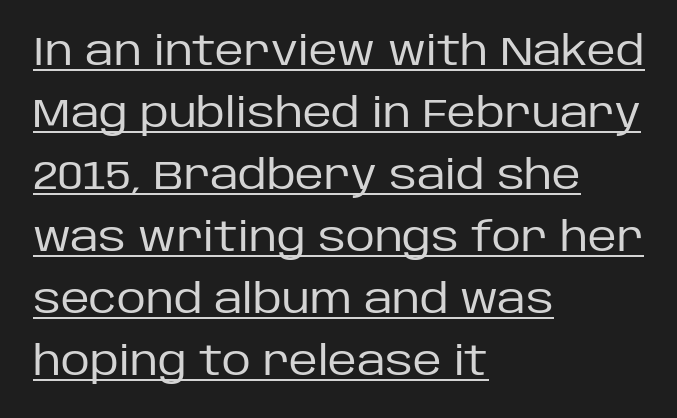
The image shows 40 px regular-weight sans-serif type, upright; set left-aligned, normal line spacing (1.55x), normal letter spacing, underlined; low stroke contrast and a large x-height.
